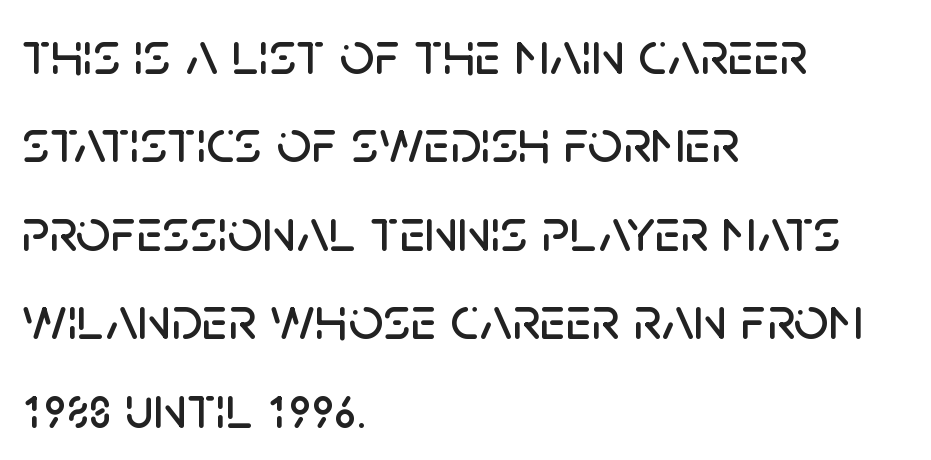
Q: Is the text italic (slanted)? A: No, it is upright.
Q: Is the typeface a serif or a sans-serif typeface? A: Sans-serif.
Q: Is the text underlined? A: No.
Q: How is the paragraph aligned? A: Left-aligned.
Q: Is the spacing between letters normal or unusually wide? A: Normal.
Q: Is the spacing between lines tight, normal or loose? A: Normal.
Q: Width (condensed, normal, or wide)? A: Normal.
Q: Stroke contrast? A: Low.
Q: x-height? A: Large.
Q: Monospaced? A: No.
